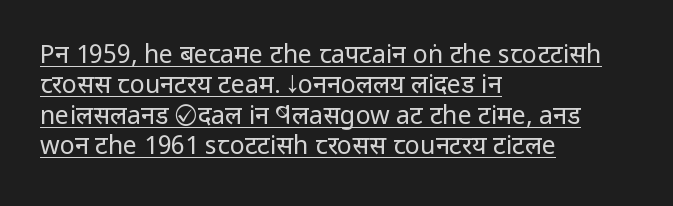
{"italic": "no", "bold": "no", "underline": "yes", "align": "left", "line_spacing_ratio": 1.22, "letter_spacing": "normal", "letter_spacing_em": 0.0, "glyph_px": 25}
